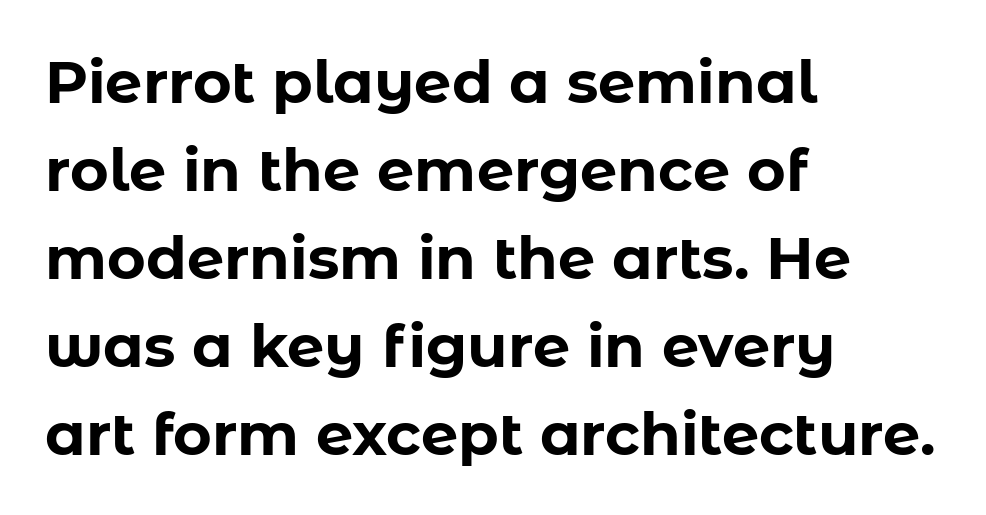
Q: Is the text bold? A: Yes.
Q: Is the text italic (slanted)? A: No, it is upright.
Q: Is the typeface a serif or a sans-serif typeface? A: Sans-serif.
Q: Is the text underlined? A: No.
Q: How is the paragraph aligned? A: Left-aligned.
Q: Is the spacing between letters normal or unusually wide? A: Normal.
Q: Is the spacing between lines tight, normal or loose? A: Normal.
Q: Width (condensed, normal, or wide)? A: Normal.
Q: Stroke contrast? A: Low.
Q: x-height? A: Medium.
Q: Monospaced? A: No.
